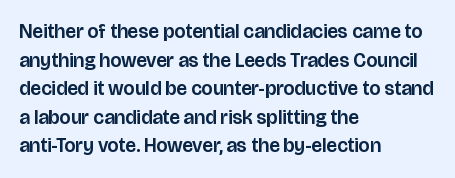
The image shows 20 px text type, upright; set left-aligned, normal line spacing (1.43x), normal letter spacing, not underlined.
